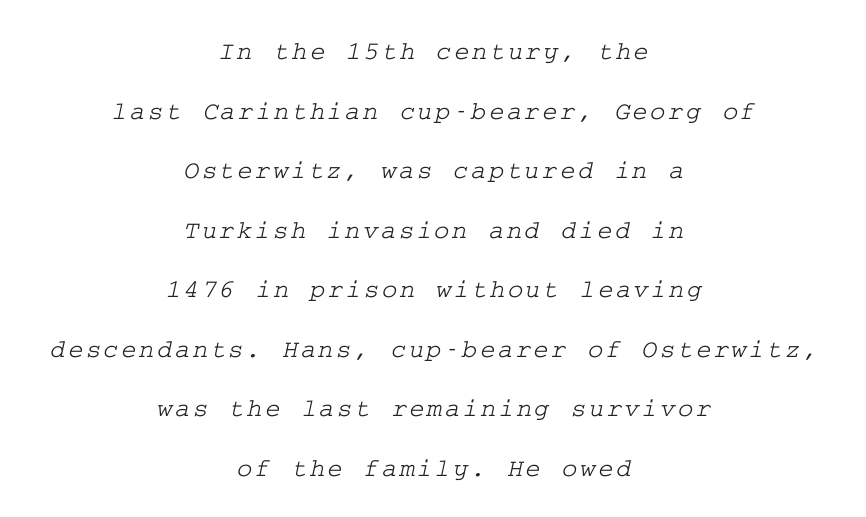
Q: Is the text underlined? A: No.
Q: How is the paragraph aligned? A: Centered.
Q: Is the spacing between lines tight, normal or loose? A: Loose.
